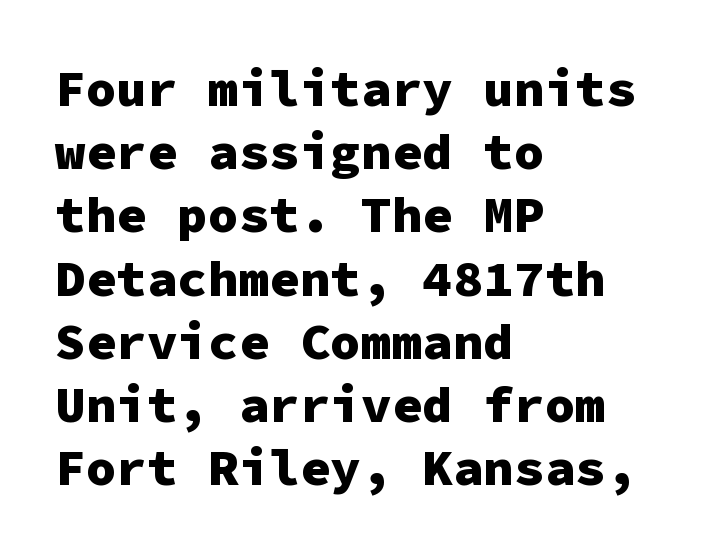
Anything drawn beneath the words? Only blank space. Bold? Absolutely — the strokes are thick and heavy. Nothing sits at the stroke ends, so this counts as sans-serif. Posture: straight, roman, zero tilt. The letterforms sit shoulder to shoulder at normal distance. Fixed-width glyphs throughout — classic coding-font behaviour.
